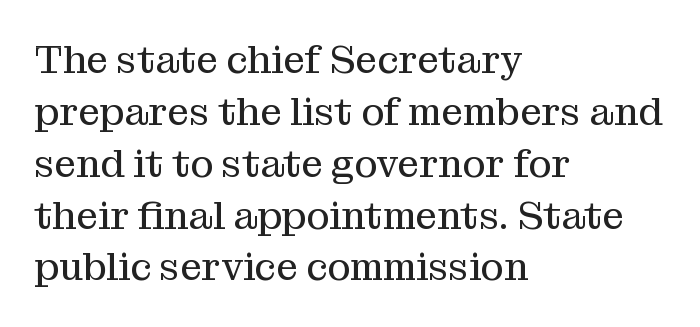
Q: Is the text bold? A: No.
Q: Is the text italic (slanted)? A: No, it is upright.
Q: Is the typeface a serif or a sans-serif typeface? A: Serif.
Q: Is the text underlined? A: No.
Q: How is the paragraph aligned? A: Left-aligned.
Q: Is the spacing between letters normal or unusually wide? A: Normal.
Q: Is the spacing between lines tight, normal or loose? A: Normal.
Q: Width (condensed, normal, or wide)? A: Normal.
Q: Stroke contrast? A: Medium.
Q: x-height? A: Medium.
Q: Monospaced? A: No.
